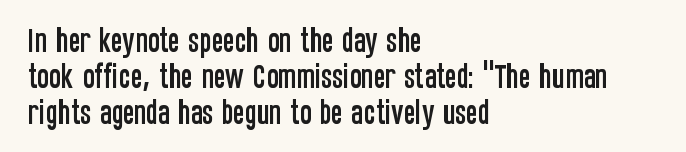
{"serif": "no", "italic": "no", "width": "condensed", "stroke_contrast": "low", "x_height": "large", "monospaced": "no", "underline": "no", "align": "left", "line_spacing": "normal", "line_spacing_ratio": 1.28, "letter_spacing": "normal", "letter_spacing_em": 0.0, "glyph_px": 28}
